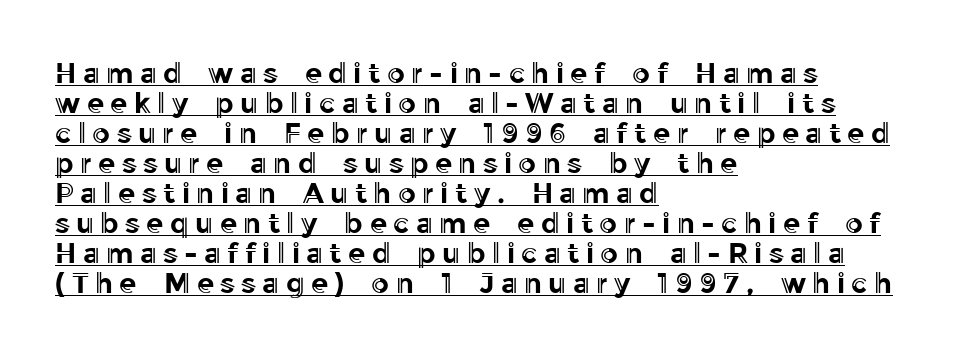
Underline: present. Tall strokes in this sample are plumb rather than angled. Every row of glyphs begins at an identical x-position on the left. Do the characters align in a grid? No, the font is proportional.
